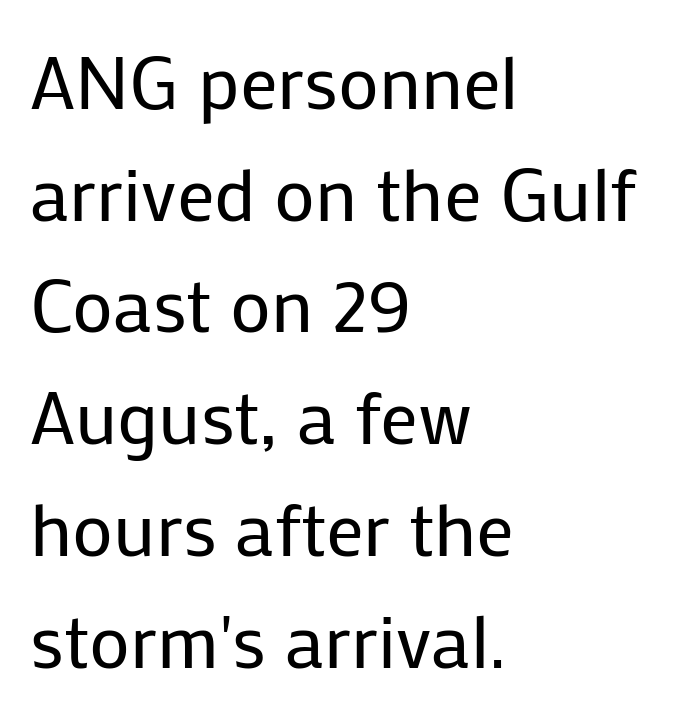
The image shows 75 px regular-weight sans-serif type, upright; set left-aligned, normal line spacing (1.49x), normal letter spacing, not underlined; low stroke contrast and a medium x-height.
